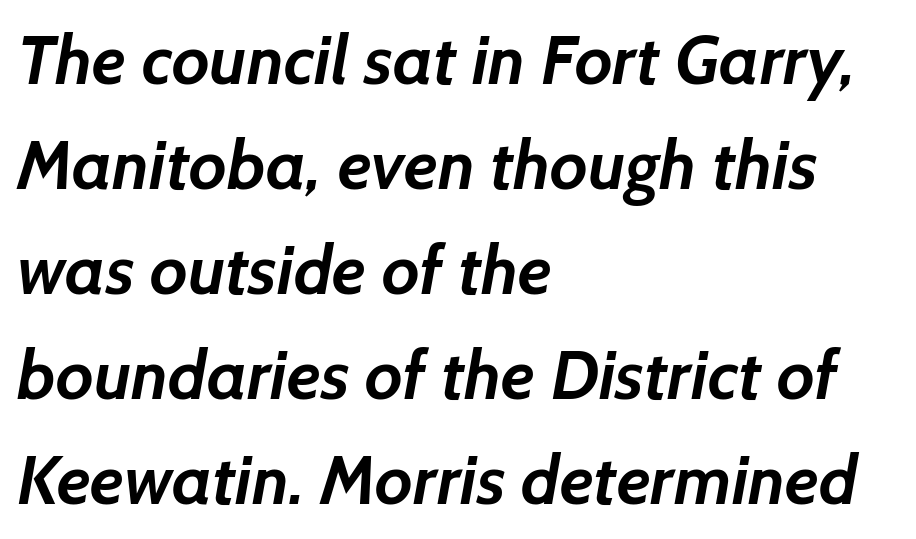
{"serif": "no", "bold": "yes", "weight": "semibold", "width": "normal", "stroke_contrast": "low", "x_height": "medium", "monospaced": "no", "underline": "no", "align": "left", "line_spacing": "normal", "line_spacing_ratio": 1.52, "letter_spacing": "normal", "letter_spacing_em": 0.0, "glyph_px": 69}
